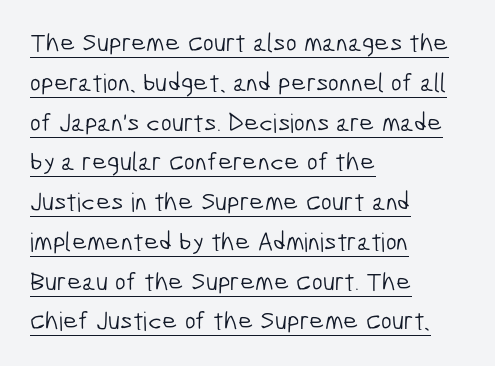
Visually the block forms a straight wall on the left and a jagged coastline on the right. You can see a thin bar hugging the bottom of the glyphs. What stands out about the letter spacing? Nothing — it is the standard amount. Vertical spacing — default. Is the stroke heavy? The answer is a plain regular-or-lighter.
